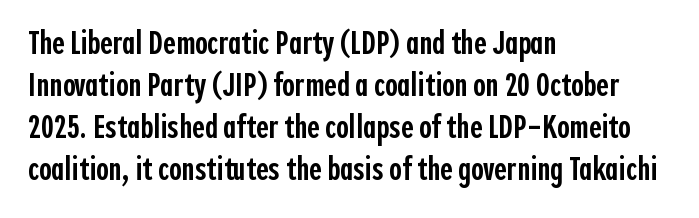
Is this a fixed-width face? No — the glyphs have proportional, varying widths. Nobody touched the tracking dial on this one. Line beginnings align vertically; line endings do not. If you drew a line through each stem, it would be perfectly vertical. The letters carry no serifs — their stems end cleanly without finishing strokes.
